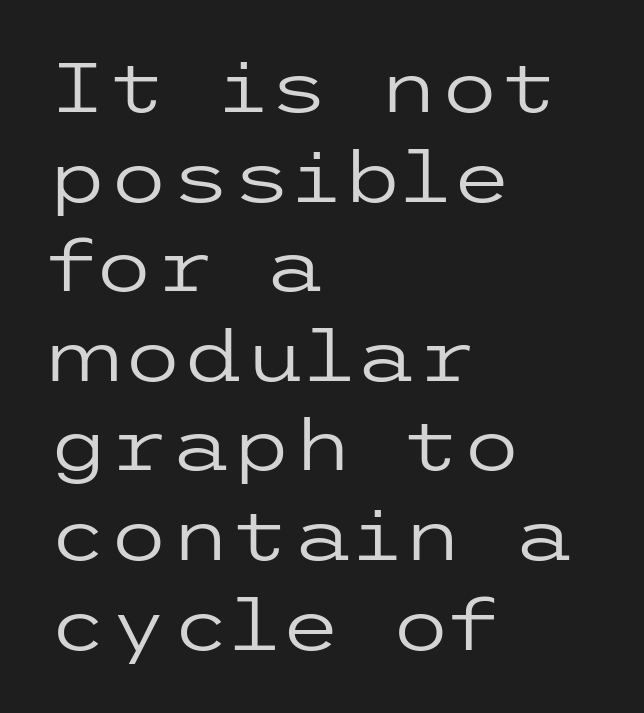
The image shows 70 px regular-weight, wide sans-serif type, upright; set left-aligned, normal line spacing (1.28x), normal letter spacing, not underlined; low stroke contrast and a medium x-height.
